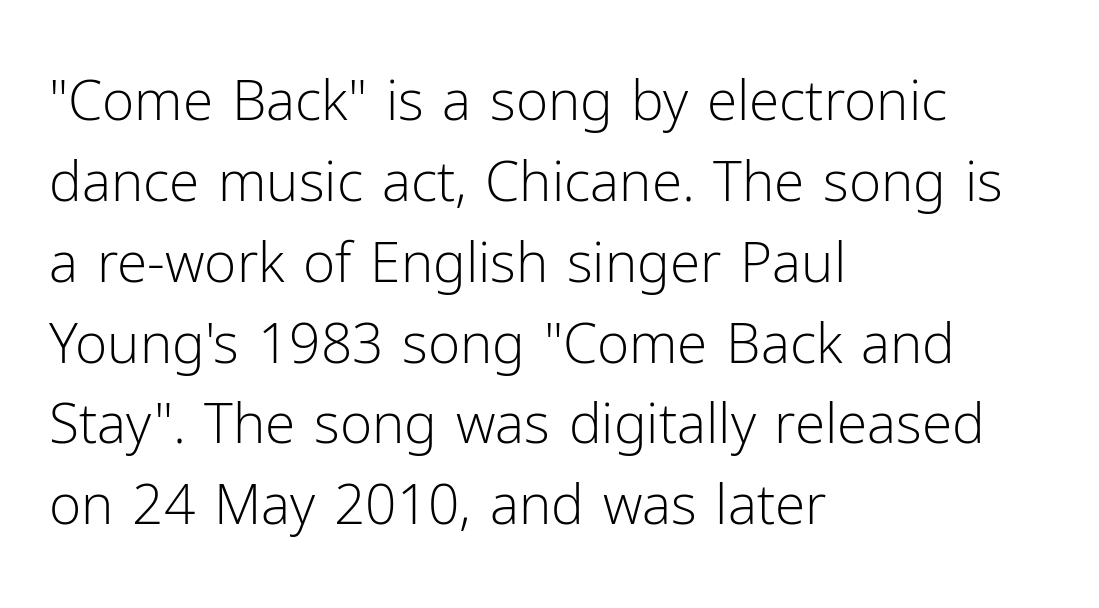
Q: Is the text bold? A: No.
Q: Is the text italic (slanted)? A: No, it is upright.
Q: Is the typeface a serif or a sans-serif typeface? A: Sans-serif.
Q: Is the text underlined? A: No.
Q: How is the paragraph aligned? A: Left-aligned.
Q: Is the spacing between letters normal or unusually wide? A: Normal.
Q: Is the spacing between lines tight, normal or loose? A: Normal.
Q: Width (condensed, normal, or wide)? A: Normal.
Q: Stroke contrast? A: Low.
Q: x-height? A: Medium.
Q: Monospaced? A: No.
